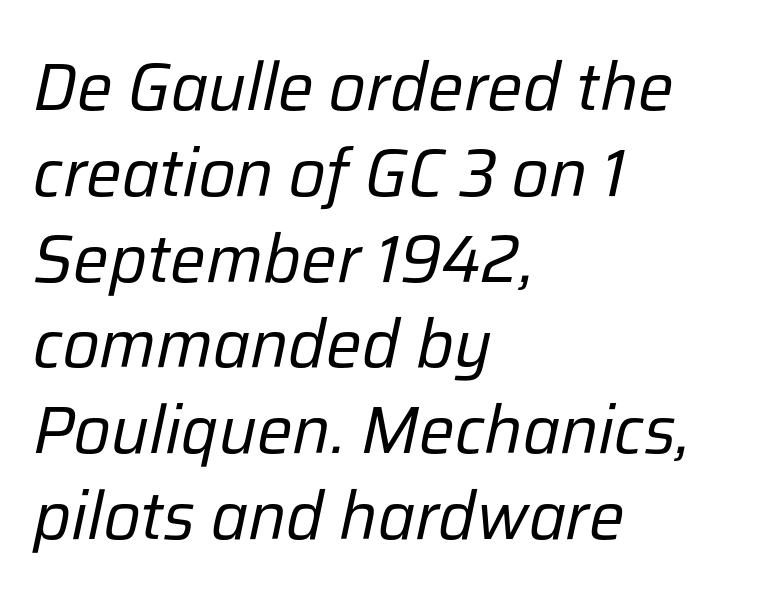
Q: Is the text bold? A: No.
Q: Is the text italic (slanted)? A: Yes, it leans right by about 12 degrees.
Q: Is the text underlined? A: No.
Q: How is the paragraph aligned? A: Left-aligned.
Q: Is the spacing between letters normal or unusually wide? A: Normal.
Q: Is the spacing between lines tight, normal or loose? A: Normal.
Q: Width (condensed, normal, or wide)? A: Normal.
Q: Stroke contrast? A: Low.
Q: x-height? A: Medium.
Q: Monospaced? A: No.
